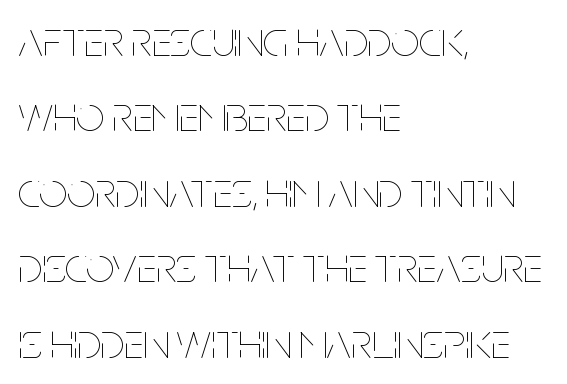
Q: Is the text bold? A: No.
Q: Is the text italic (slanted)? A: No, it is upright.
Q: Is the text underlined? A: No.
Q: How is the paragraph aligned? A: Left-aligned.
Q: Is the spacing between letters normal or unusually wide? A: Normal.
Q: Is the spacing between lines tight, normal or loose? A: Normal.
Q: Width (condensed, normal, or wide)? A: Condensed.
Q: Stroke contrast? A: Low.
Q: x-height? A: Large.
Q: Monospaced? A: No.
